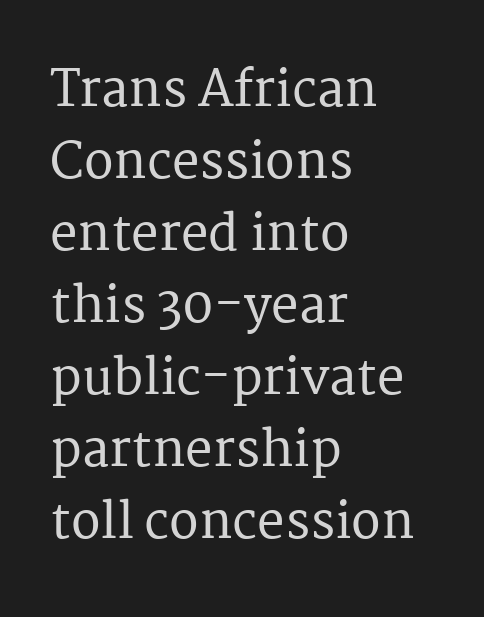
{"serif": "yes", "italic": "no", "width": "normal", "stroke_contrast": "medium", "x_height": "medium", "monospaced": "no", "underline": "no", "align": "left", "line_spacing": "normal", "line_spacing_ratio": 1.47, "letter_spacing": "normal", "letter_spacing_em": 0.0, "glyph_px": 49}
